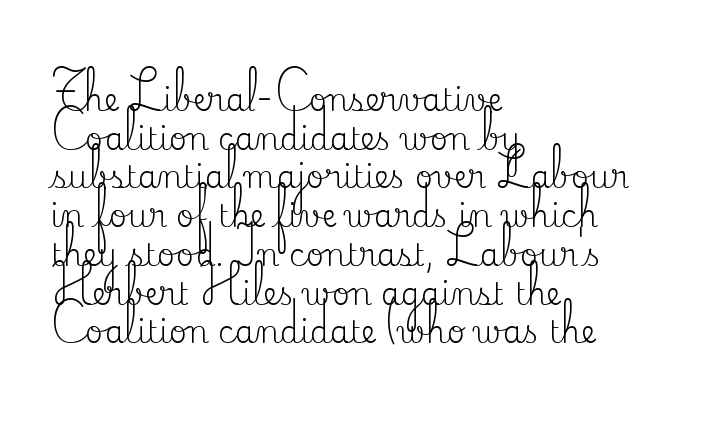
{"serif": "yes", "italic": "no", "bold": "no", "weight": "regular", "width": "normal", "stroke_contrast": "medium", "x_height": "small", "monospaced": "no", "underline": "no", "align": "left", "line_spacing": "normal", "line_spacing_ratio": 1.25, "letter_spacing": "normal", "letter_spacing_em": 0.0, "glyph_px": 31}
